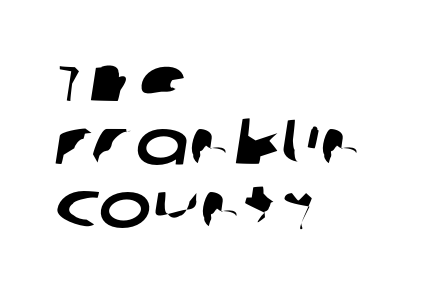
Caption: standard tracking, unaltered. The foot of each line stays bare and open. If you drew a ruler down the left edge, every line would touch it. These lines are rendered in a variable-pitch font.
